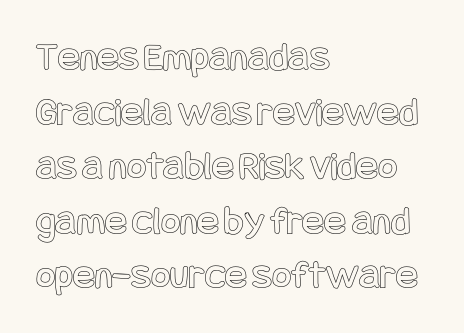
Q: Is the text italic (slanted)? A: No, it is upright.
Q: Is the text underlined? A: No.
Q: How is the paragraph aligned? A: Left-aligned.
Q: Is the spacing between letters normal or unusually wide? A: Normal.
Q: Is the spacing between lines tight, normal or loose? A: Normal.
Q: Width (condensed, normal, or wide)? A: Condensed.
Q: x-height? A: Large.
